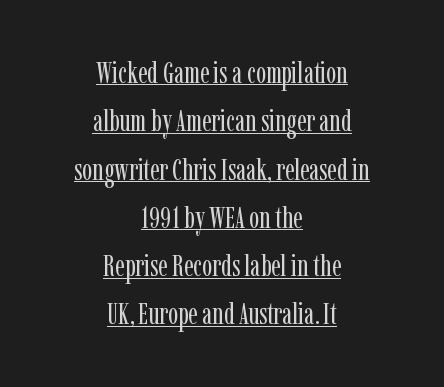
The lines are quadded center. Posture: straight, roman, zero tilt. Weight: in the light-to-regular range. Look at the bottom of the vertical strokes: they flare into serifs here. Line spacing here is normal. The gaps between neighbouring characters are ordinary and unremarkable.
